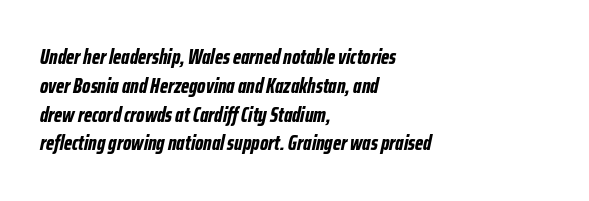
The image shows 21 px bold type, italic (leaning right); set left-aligned, normal line spacing (1.37x), normal letter spacing, not underlined.
